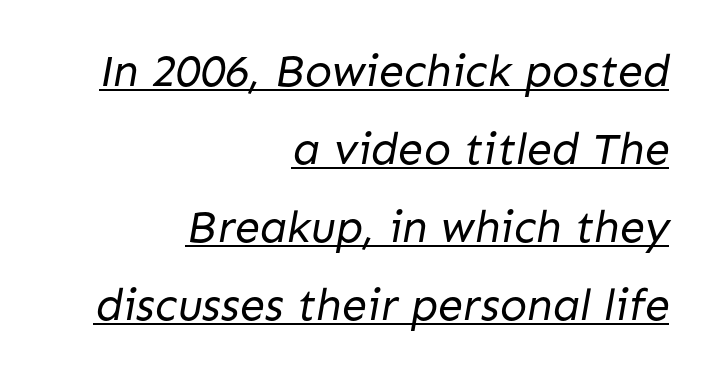
Each letter's strokes conclude bluntly, with no projecting serifs. Character widths vary here, with narrow letters taking less room than wide ones. Words appear dense and cohesive because spacing is normal. The weight tops out at a normal text grade. Emphasis is given by a line drawn under the lettering.
